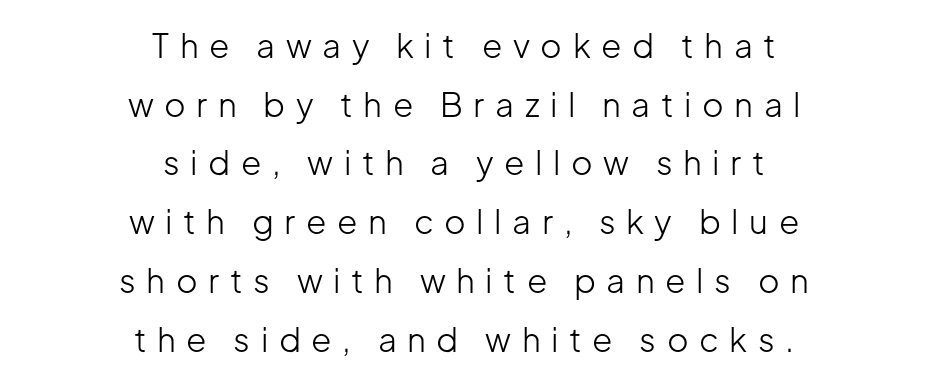
Q: Is the text bold? A: No.
Q: Is the text italic (slanted)? A: No, it is upright.
Q: Is the typeface a serif or a sans-serif typeface? A: Sans-serif.
Q: Is the text underlined? A: No.
Q: How is the paragraph aligned? A: Centered.
Q: Is the spacing between letters normal or unusually wide? A: Unusually wide.
Q: Width (condensed, normal, or wide)? A: Normal.
Q: Stroke contrast? A: Low.
Q: x-height? A: Medium.
Q: Monospaced? A: No.
